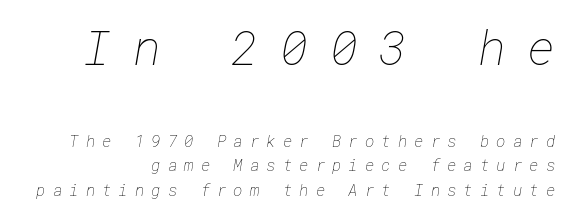
{"bold": "no", "weight": "thin", "width": "normal", "stroke_contrast": "low", "x_height": "medium", "underline": "no", "line_spacing": "normal", "line_spacing_ratio": 1.53, "letter_spacing": "wide", "letter_spacing_em": 0.44, "larger_block": "first", "size_ratio": 3.0, "glyph_px": 48}
